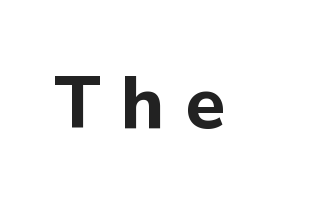
The image shows 73 px bold sans-serif type, upright; set unusually wide letter spacing (+0.29 em), not underlined; low stroke contrast and a medium x-height.
